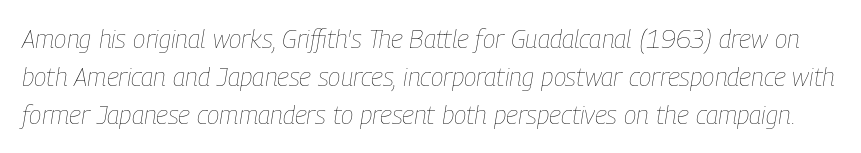
The image shows 26 px text type, italic (leaning right); set normal line spacing (1.47x), normal letter spacing, not underlined.
